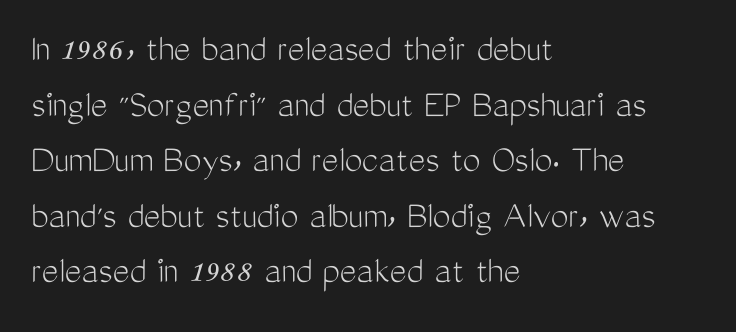
Q: Is the text bold? A: No.
Q: Is the text italic (slanted)? A: No, it is upright.
Q: Is the typeface a serif or a sans-serif typeface? A: Sans-serif.
Q: Is the text underlined? A: No.
Q: How is the paragraph aligned? A: Left-aligned.
Q: Is the spacing between letters normal or unusually wide? A: Normal.
Q: Is the spacing between lines tight, normal or loose? A: Normal.
Q: Width (condensed, normal, or wide)? A: Condensed.
Q: Stroke contrast? A: Medium.
Q: x-height? A: Medium.
Q: Monospaced? A: No.
